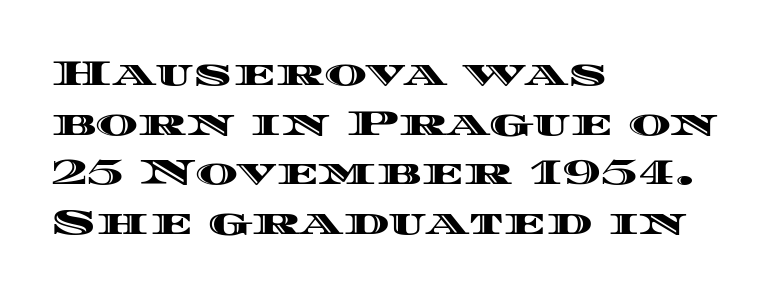
The foot of each line stays bare and open. Vertical spacing — default. If you drew a ruler down the left edge, every line would touch it. A typesetter would call this proportional, since set widths differ per character.
